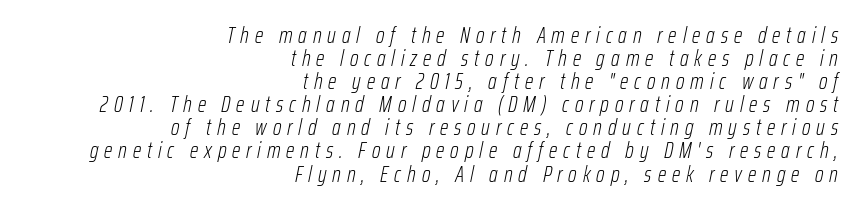
Q: Is the text bold? A: No.
Q: Is the text italic (slanted)? A: Yes, it leans right by about 12 degrees.
Q: Is the text underlined? A: No.
Q: How is the paragraph aligned? A: Right-aligned.
Q: Is the spacing between letters normal or unusually wide? A: Unusually wide.
Q: Is the spacing between lines tight, normal or loose? A: Tight.
